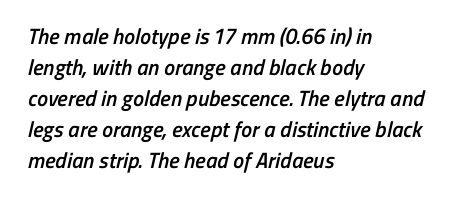
The image shows 22 px text type; set left-aligned, normal line spacing (1.41x), normal letter spacing, not underlined.
